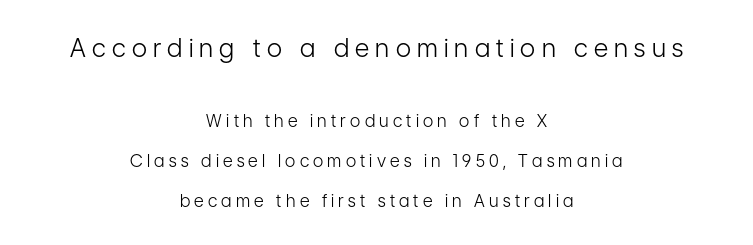
The image shows 25 px text type, upright; set centered, loose line spacing (2.34x), unusually wide letter spacing (+0.25 em), not underlined; the first (top) block is 1.47x larger.
